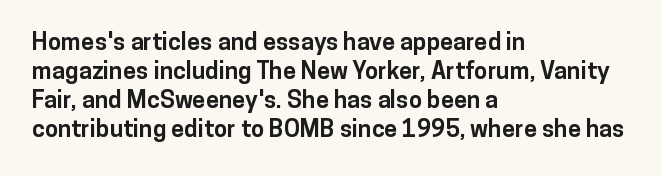
{"italic": "no", "bold": "yes", "underline": "no", "align": "left", "line_spacing_ratio": 1.21, "letter_spacing": "normal", "letter_spacing_em": 0.0, "glyph_px": 24}
